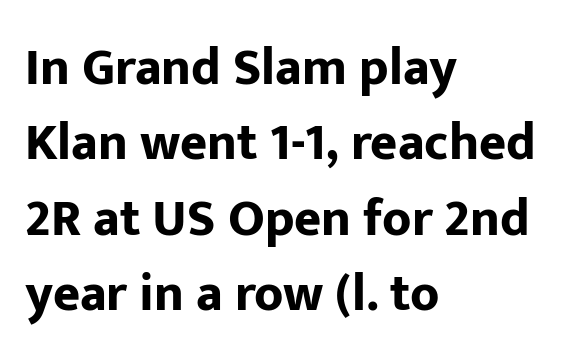
Q: Is the text bold? A: Yes.
Q: Is the text italic (slanted)? A: No, it is upright.
Q: Is the typeface a serif or a sans-serif typeface? A: Sans-serif.
Q: Is the text underlined? A: No.
Q: How is the paragraph aligned? A: Left-aligned.
Q: Is the spacing between letters normal or unusually wide? A: Normal.
Q: Is the spacing between lines tight, normal or loose? A: Normal.
Q: Width (condensed, normal, or wide)? A: Normal.
Q: Stroke contrast? A: Low.
Q: x-height? A: Medium.
Q: Monospaced? A: No.
